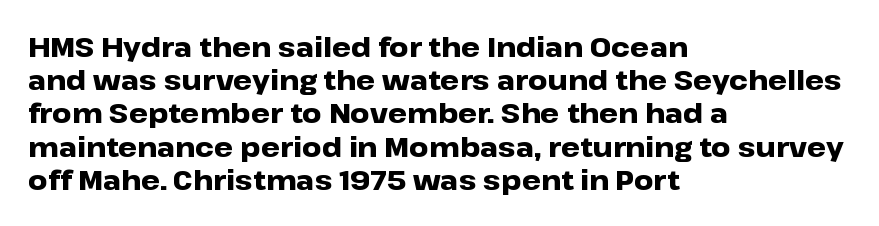
There is no visible air inserted between adjacent glyphs. In terms of weight, the rendering is a true, heavy bold. Visually the block forms a straight wall on the left and a jagged coastline on the right. Lines of text with bare space underneath. If you drew a line through each stem, it would be perfectly vertical.
